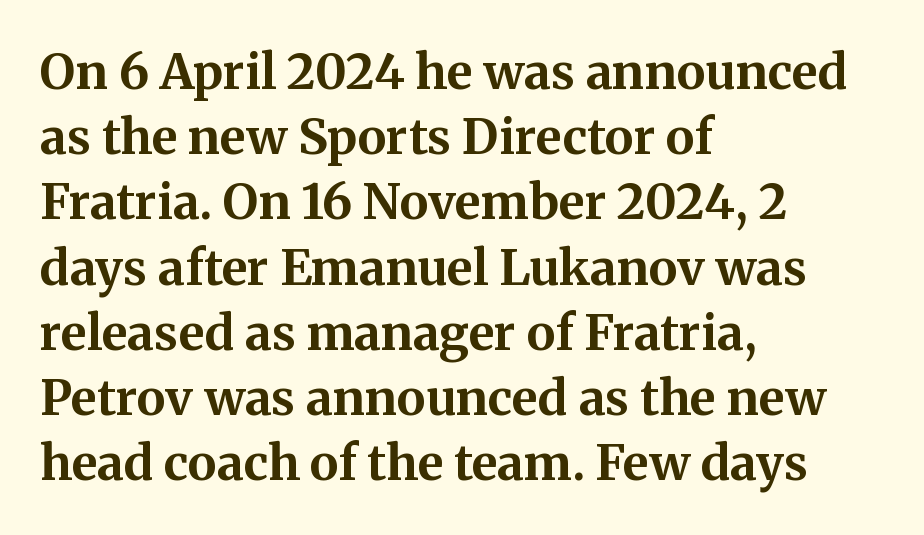
Q: Is the text bold? A: Yes.
Q: Is the text italic (slanted)? A: No, it is upright.
Q: Is the typeface a serif or a sans-serif typeface? A: Serif.
Q: Is the text underlined? A: No.
Q: How is the paragraph aligned? A: Left-aligned.
Q: Is the spacing between letters normal or unusually wide? A: Normal.
Q: Is the spacing between lines tight, normal or loose? A: Normal.
Q: Width (condensed, normal, or wide)? A: Normal.
Q: Stroke contrast? A: Medium.
Q: x-height? A: Medium.
Q: Monospaced? A: No.
